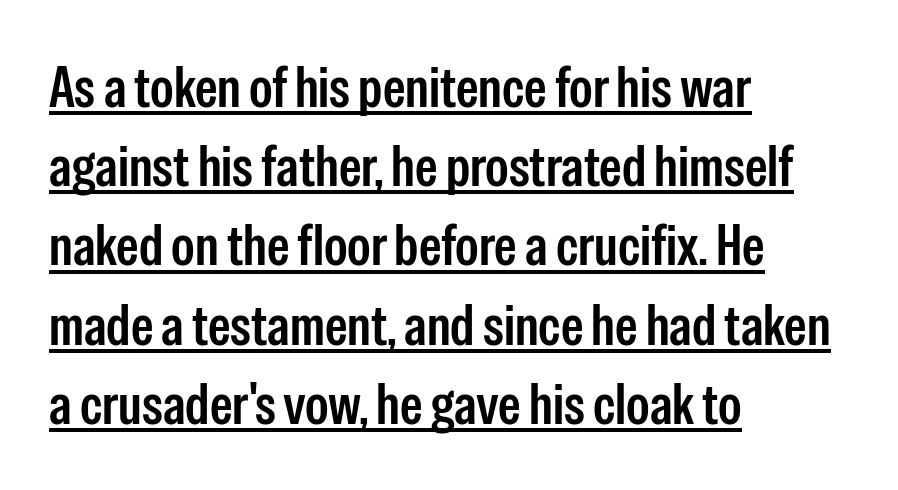
{"serif": "no", "italic": "no", "bold": "semi", "weight": "semibold", "width": "condensed", "stroke_contrast": "low", "x_height": "medium", "monospaced": "no", "underline": "yes", "align": "left", "line_spacing": "normal", "line_spacing_ratio": 1.39, "letter_spacing": "normal", "letter_spacing_em": 0.0, "glyph_px": 57}
